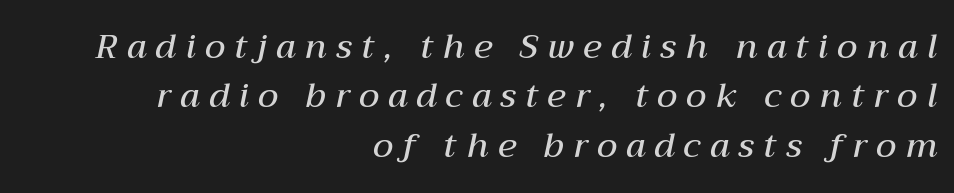
{"italic": "yes", "lean": "right", "slant_degrees": 12, "bold": "semi", "weight": "semibold", "width": "normal", "stroke_contrast": "medium", "x_height": "medium", "monospaced": "no", "underline": "no", "align": "right", "line_spacing": "normal", "line_spacing_ratio": 1.45, "letter_spacing": "wide", "letter_spacing_em": 0.28, "glyph_px": 34}
